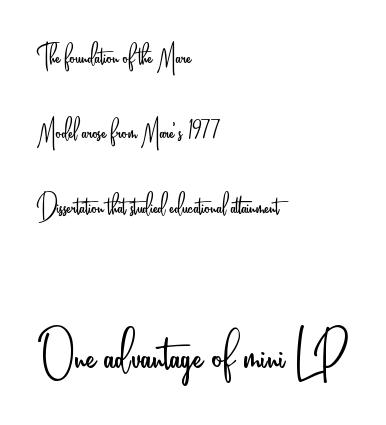
The image shows 68 px light, condensed sans-serif type; set left-aligned, loose line spacing (2.21x), normal letter spacing, not underlined; the second (bottom) block is 2.0x larger; low stroke contrast and a small x-height.
